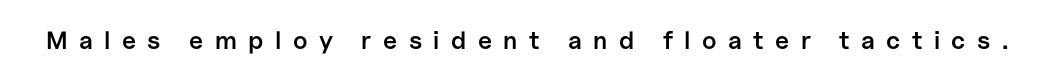
{"italic": "no", "bold": "semi", "underline": "no", "letter_spacing": "wide", "letter_spacing_em": 0.46, "glyph_px": 25}
